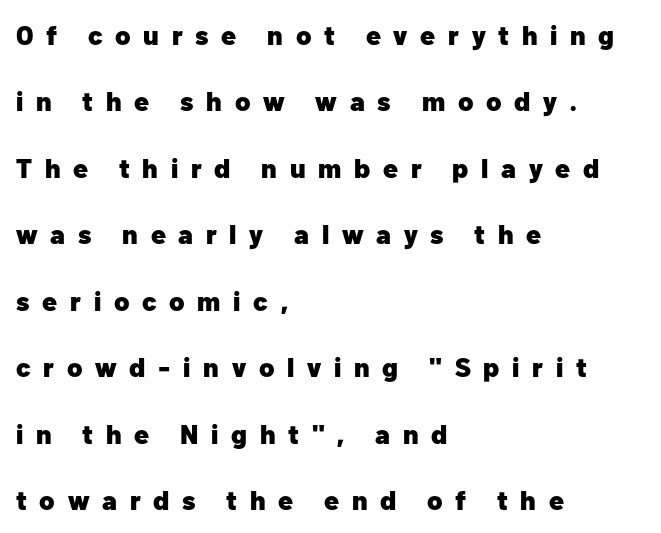
{"italic": "no", "bold": "yes", "underline": "no", "align": "left", "line_spacing": "loose", "line_spacing_ratio": 2.46, "letter_spacing": "wide", "letter_spacing_em": 0.47, "glyph_px": 27}
